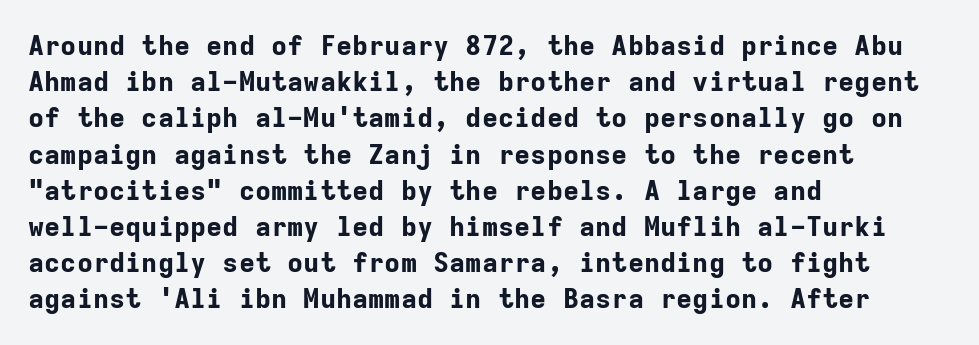
The image shows 27 px bold type, upright; set left-aligned, normal line spacing (1.34x), normal letter spacing, not underlined.
